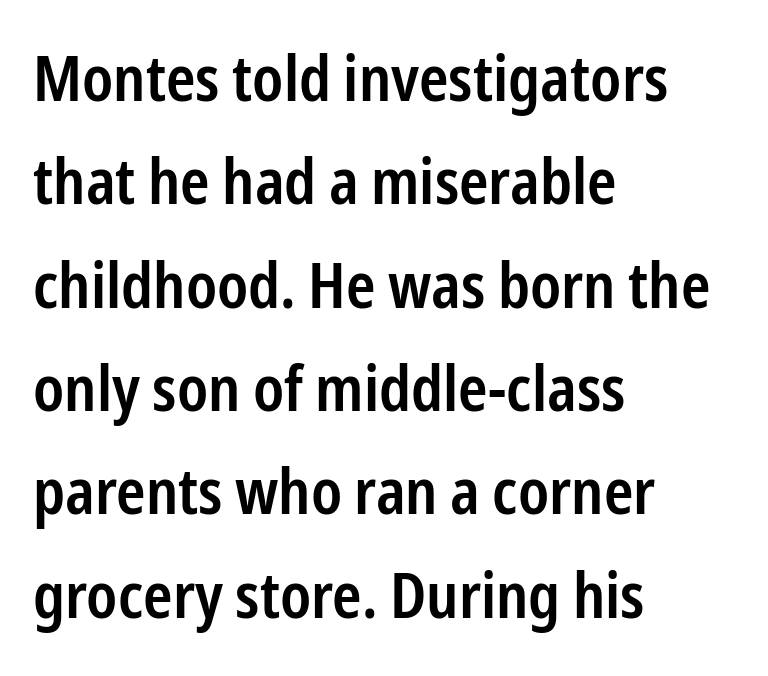
{"serif": "no", "italic": "no", "bold": "semi", "weight": "semibold", "width": "condensed", "stroke_contrast": "low", "x_height": "medium", "monospaced": "no", "underline": "no", "align": "left", "line_spacing": "normal", "line_spacing_ratio": 1.64, "letter_spacing": "normal", "letter_spacing_em": 0.0, "glyph_px": 63}
